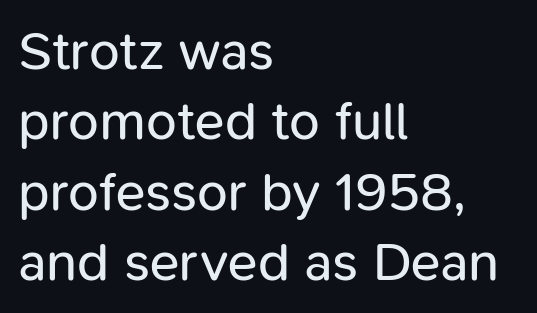
Q: Is the text bold? A: No.
Q: Is the text italic (slanted)? A: No, it is upright.
Q: Is the typeface a serif or a sans-serif typeface? A: Sans-serif.
Q: Is the text underlined? A: No.
Q: How is the paragraph aligned? A: Left-aligned.
Q: Is the spacing between letters normal or unusually wide? A: Normal.
Q: Is the spacing between lines tight, normal or loose? A: Normal.
Q: Width (condensed, normal, or wide)? A: Normal.
Q: Stroke contrast? A: Low.
Q: x-height? A: Medium.
Q: Monospaced? A: No.
